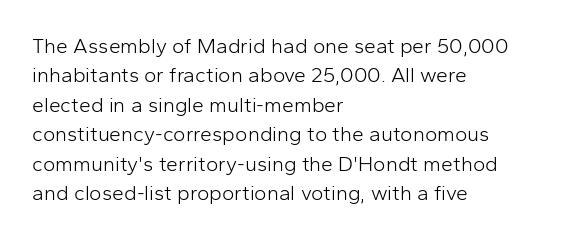
The image shows 21 px text type, upright; set left-aligned, normal line spacing (1.4x), normal letter spacing, not underlined.
